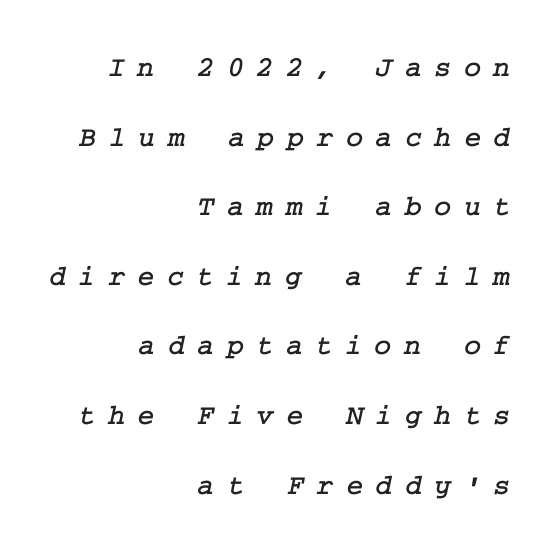
Q: Is the typeface a serif or a sans-serif typeface? A: Serif.
Q: Is the text underlined? A: No.
Q: How is the paragraph aligned? A: Right-aligned.
Q: Is the spacing between letters normal or unusually wide? A: Unusually wide.
Q: Is the spacing between lines tight, normal or loose? A: Loose.
Q: Width (condensed, normal, or wide)? A: Normal.
Q: Stroke contrast? A: Low.
Q: x-height? A: Medium.
